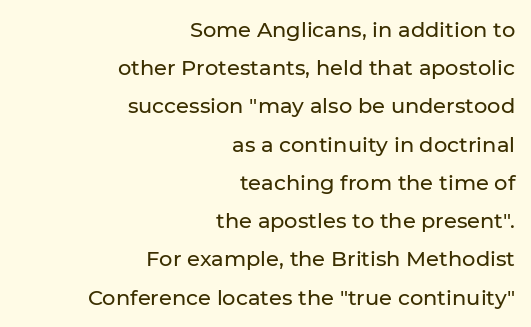
The image shows 21 px text type, upright; set right-aligned, line spacing 1.82x, normal letter spacing, not underlined.
